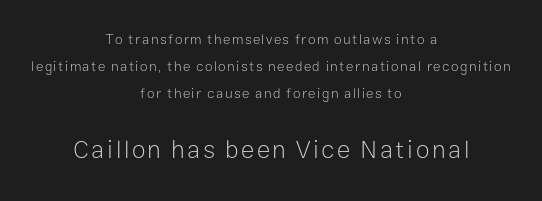
Q: Is the text bold? A: No.
Q: Is the text italic (slanted)? A: No, it is upright.
Q: Is the text underlined? A: No.
Q: How is the paragraph aligned? A: Centered.
Q: Is the spacing between lines tight, normal or loose? A: Loose.
Q: Which block of text is set in a larger size, the first (top) or the second (bottom)? A: The second (bottom) one.
